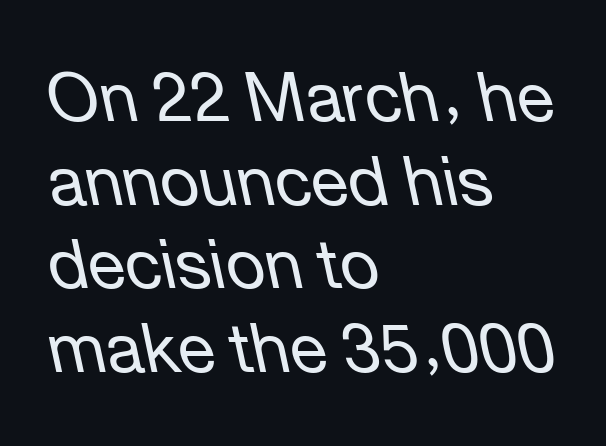
{"italic": "yes", "lean": "left", "slant_degrees": 12, "bold": "no", "weight": "regular", "width": "normal", "stroke_contrast": "low", "x_height": "medium", "monospaced": "no", "underline": "no", "align": "left", "line_spacing_ratio": 1.23, "letter_spacing": "normal", "letter_spacing_em": 0.0, "glyph_px": 68}
